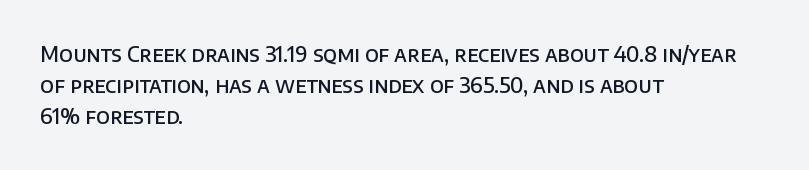
{"italic": "no", "bold": "semi", "underline": "no", "align": "left", "line_spacing": "normal", "line_spacing_ratio": 1.48, "letter_spacing": "normal", "letter_spacing_em": 0.0, "glyph_px": 21}
